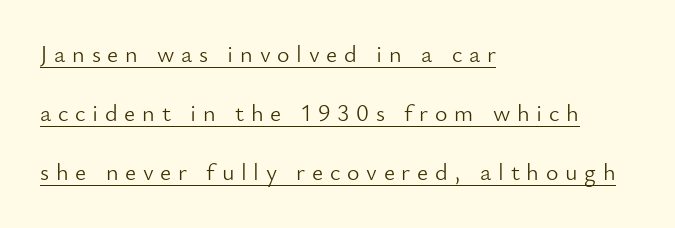
Q: Is the text bold? A: No.
Q: Is the text italic (slanted)? A: No, it is upright.
Q: Is the text underlined? A: Yes.
Q: How is the paragraph aligned? A: Left-aligned.
Q: Is the spacing between letters normal or unusually wide? A: Unusually wide.
Q: Is the spacing between lines tight, normal or loose? A: Loose.
